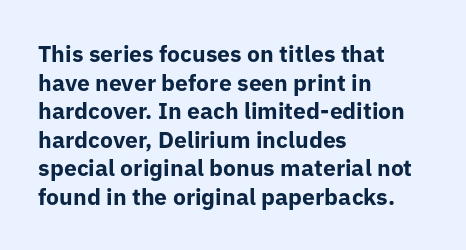
Every character sits straight up, as roman type does. Stroke thickness is high; the sample reads as a true bold. Inter-character spacing is left at the font's built-in metrics. Casual observation: everything's shoved over to the left. The specimen omits any rule beneath the text block's lines.
